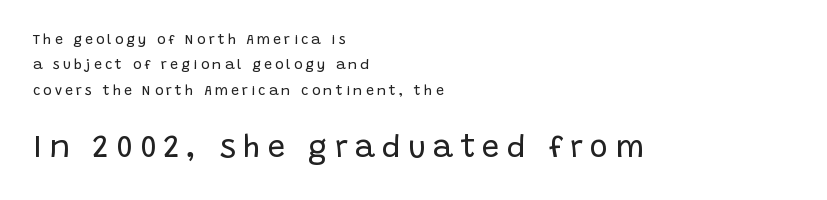
{"serif": "no", "italic": "no", "bold": "no", "weight": "regular", "width": "normal", "stroke_contrast": "low", "x_height": "large", "monospaced": "no", "underline": "no", "align": "left", "line_spacing_ratio": 1.82, "letter_spacing": "wide", "letter_spacing_em": 0.23, "larger_block": "second", "size_ratio": 2.21, "glyph_px": 31}
